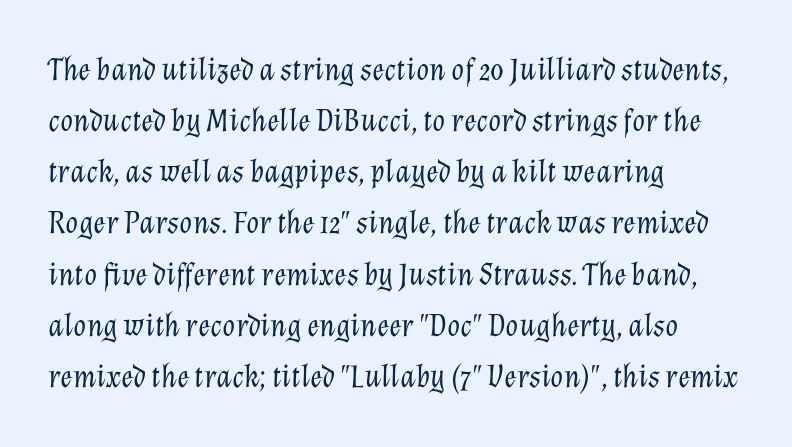
{"italic": "yes", "lean": "right", "slant_degrees": 12, "bold": "no", "weight": "light", "width": "normal", "stroke_contrast": "low", "x_height": "medium", "monospaced": "no", "underline": "no", "align": "left", "line_spacing": "normal", "line_spacing_ratio": 1.55, "letter_spacing": "normal", "letter_spacing_em": 0.0, "glyph_px": 33}
